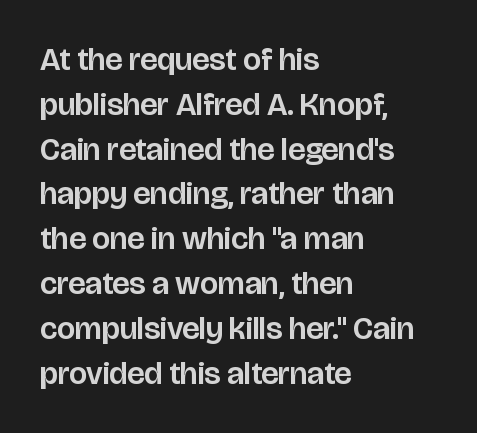
This is the regular roman posture of the typeface. Honestly, there is no underline to notice here at all. Think of a printed novel: that variable character pitch is what you see here. Visually the block forms a straight wall on the left and a jagged coastline on the right.
